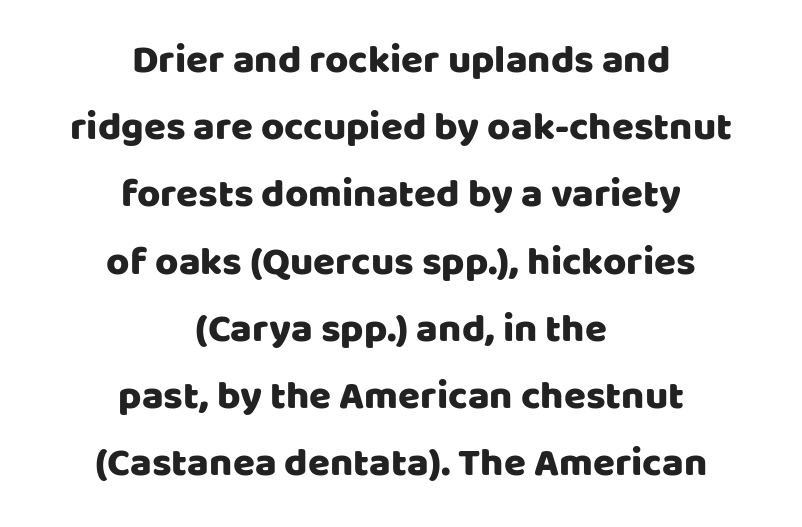
The image shows 40 px sans-serif type, upright; set centered, normal line spacing (1.68x), normal letter spacing, not underlined; low stroke contrast and a large x-height.
